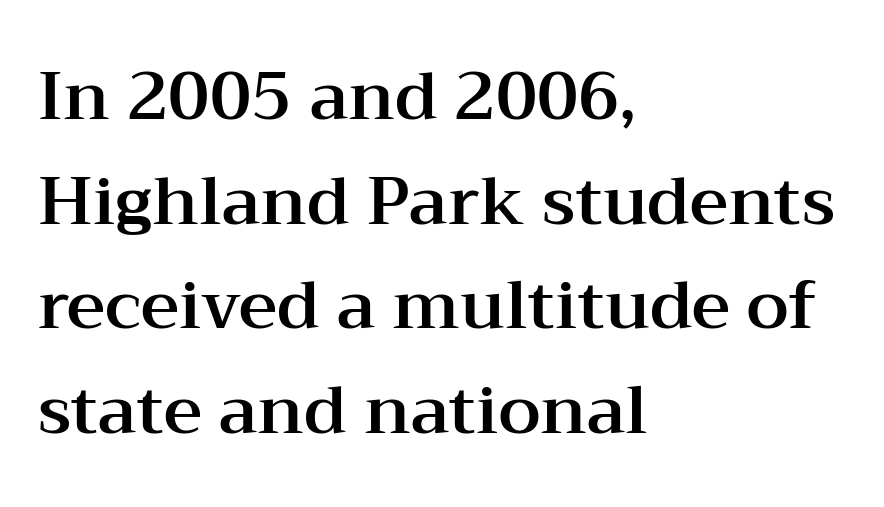
{"serif": "yes", "italic": "no", "width": "wide", "stroke_contrast": "medium", "x_height": "medium", "monospaced": "no", "underline": "no", "align": "left", "line_spacing": "normal", "line_spacing_ratio": 1.56, "letter_spacing": "normal", "letter_spacing_em": 0.0, "glyph_px": 67}
